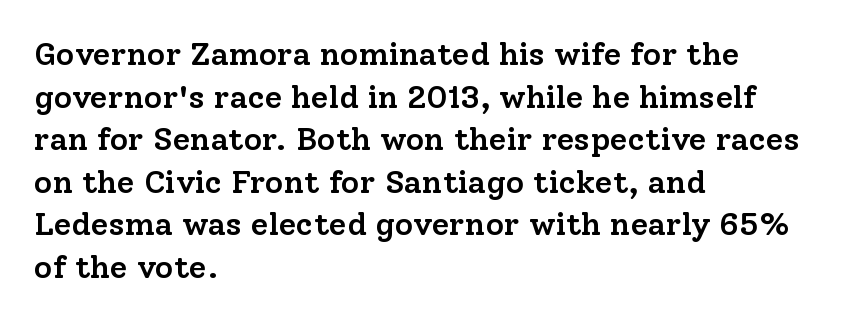
The image shows 32 px semibold serif type, upright; set left-aligned, normal line spacing (1.33x), normal letter spacing, not underlined; low stroke contrast and a medium x-height.
